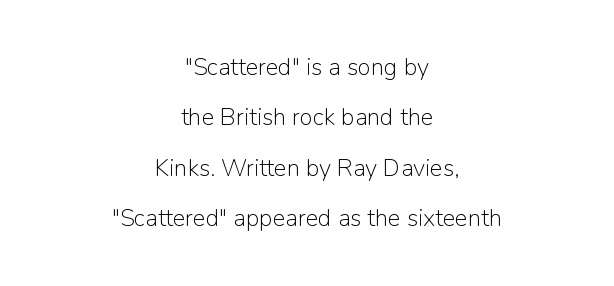
Rows of type keep a wide berth in the vertical direction. There is no visible air inserted between adjacent glyphs. Where is the straight margin? There isn't one; the lines are centered. Is the stroke heavy? The answer is a plain regular-or-lighter. Characters remain perfectly vertical along every line. Any mark beneath the type? The region is blank.
